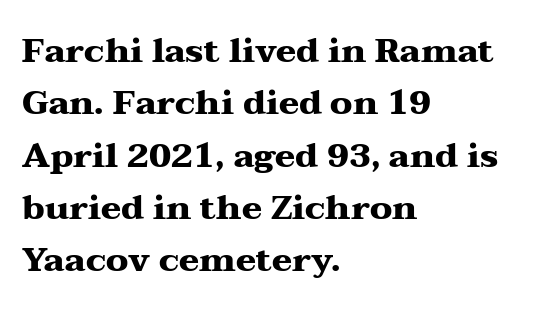
The image shows 34 px heavy, wide serif type, upright; set left-aligned, normal line spacing (1.54x), normal letter spacing, not underlined; medium stroke contrast and a medium x-height.
